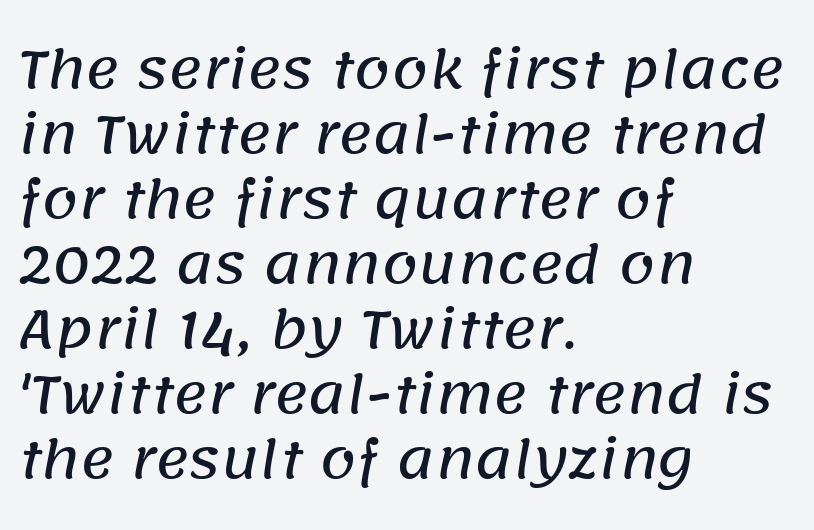
Observe the absence of serifs on each vertical stroke in this sample. The baseline area is clear. How would I describe the line gaps? Plain and ordinary. Spacing between characters is what you'd get straight out of the box. Here the designer chose a conventional face with non-uniform glyph widths. The lines in this sample share a left origin and differ only in where they stop.
